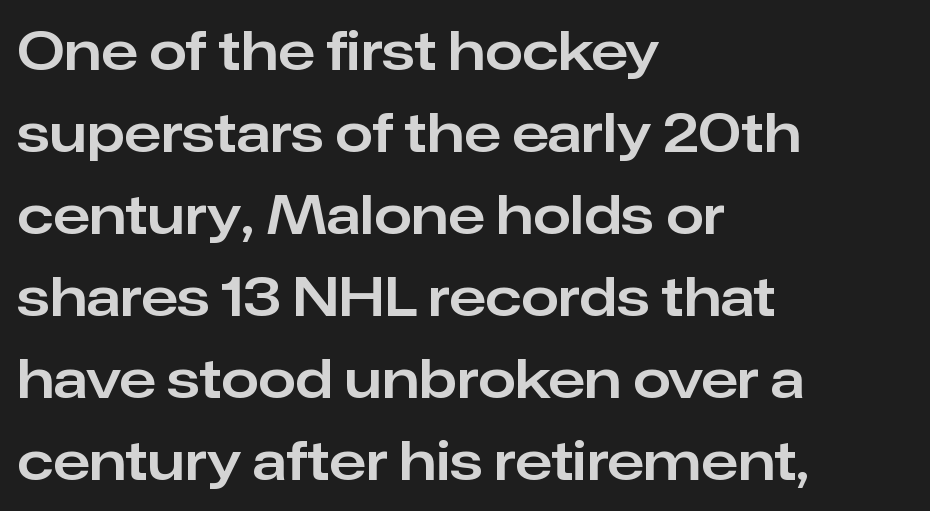
Q: Is the text italic (slanted)? A: No, it is upright.
Q: Is the typeface a serif or a sans-serif typeface? A: Sans-serif.
Q: Is the text underlined? A: No.
Q: How is the paragraph aligned? A: Left-aligned.
Q: Is the spacing between letters normal or unusually wide? A: Normal.
Q: Is the spacing between lines tight, normal or loose? A: Normal.
Q: Width (condensed, normal, or wide)? A: Normal.
Q: Stroke contrast? A: Low.
Q: x-height? A: Medium.
Q: Monospaced? A: No.
